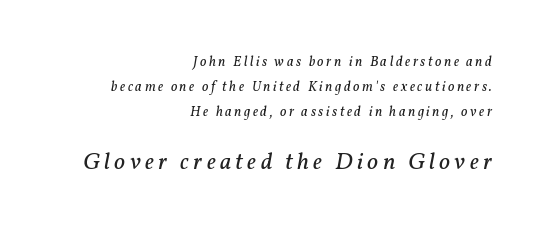
The image shows 24 px text type, italic (leaning right); set right-aligned, line spacing 1.79x, not underlined; the second (bottom) block is 1.71x larger.
